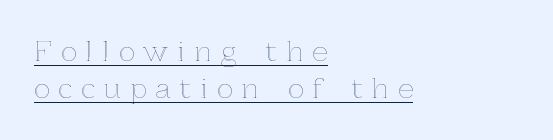
The leading is moderate, giving the passage an even texture. The compositor pushed each line to the left boundary. The rendering uses the underline text-decoration. Loose tracking; the words dissolve into strings of separated letters.
